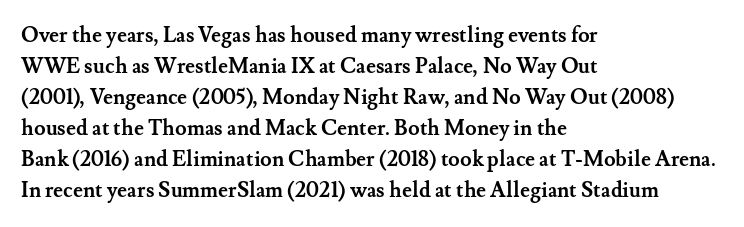
Q: Is the text bold? A: Yes.
Q: Is the text italic (slanted)? A: No, it is upright.
Q: Is the text underlined? A: No.
Q: How is the paragraph aligned? A: Left-aligned.
Q: Is the spacing between letters normal or unusually wide? A: Normal.
Q: Is the spacing between lines tight, normal or loose? A: Normal.
